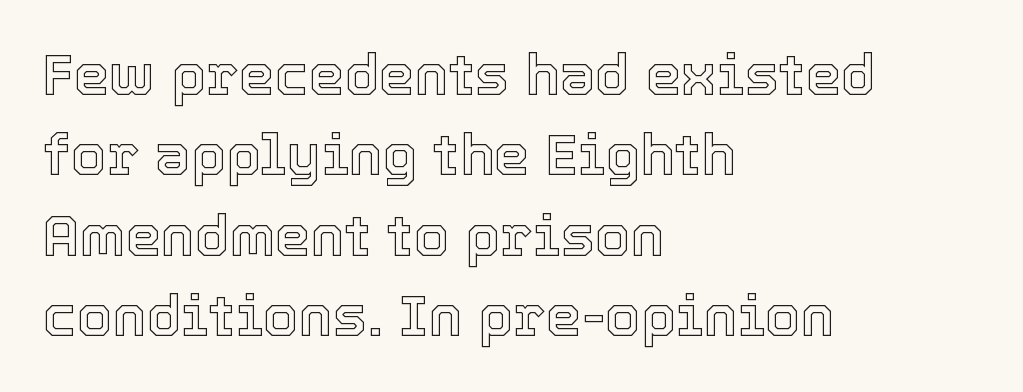
Q: Is the text italic (slanted)? A: No, it is upright.
Q: Is the text underlined? A: No.
Q: How is the paragraph aligned? A: Left-aligned.
Q: Is the spacing between letters normal or unusually wide? A: Normal.
Q: Is the spacing between lines tight, normal or loose? A: Normal.
Q: Width (condensed, normal, or wide)? A: Normal.
Q: x-height? A: Medium.
Q: Monospaced? A: No.
